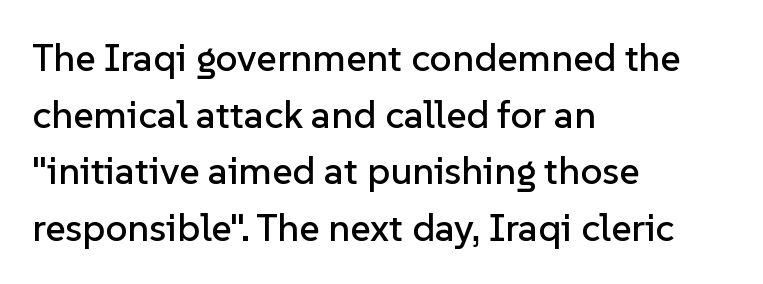
{"serif": "no", "italic": "no", "width": "normal", "stroke_contrast": "low", "x_height": "medium", "monospaced": "no", "underline": "no", "align": "left", "line_spacing": "normal", "line_spacing_ratio": 1.45, "letter_spacing": "normal", "letter_spacing_em": 0.0, "glyph_px": 39}
